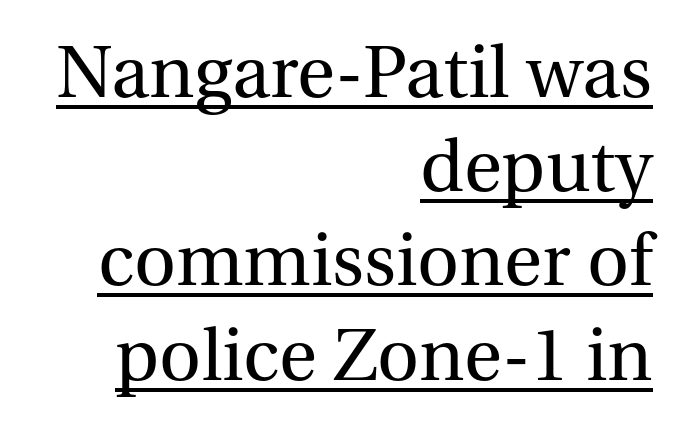
{"serif": "yes", "italic": "no", "bold": "no", "weight": "regular", "width": "normal", "stroke_contrast": "medium", "x_height": "medium", "monospaced": "no", "underline": "yes", "align": "right", "line_spacing": "normal", "line_spacing_ratio": 1.29, "letter_spacing": "normal", "letter_spacing_em": 0.0, "glyph_px": 73}
